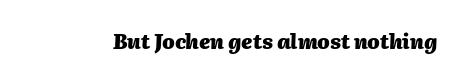
{"italic": "yes", "lean": "right", "slant_degrees": 2, "bold": "yes", "underline": "no", "letter_spacing": "normal", "letter_spacing_em": 0.0, "glyph_px": 20}
